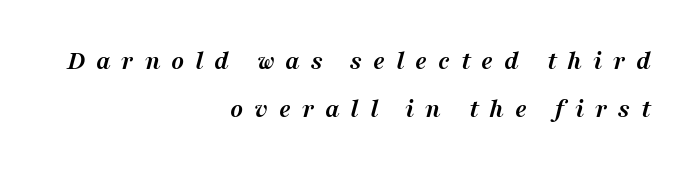
Q: Is the text bold? A: Yes.
Q: Is the text italic (slanted)? A: Yes, it leans right by about 16 degrees.
Q: Is the text underlined? A: No.
Q: How is the paragraph aligned? A: Right-aligned.
Q: Is the spacing between letters normal or unusually wide? A: Unusually wide.
